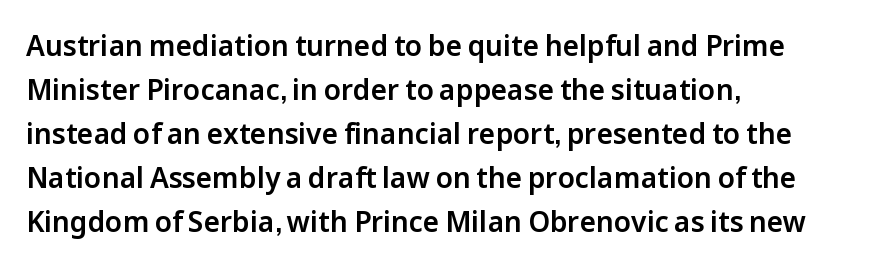
Q: Is the text italic (slanted)? A: No, it is upright.
Q: Is the typeface a serif or a sans-serif typeface? A: Sans-serif.
Q: Is the text underlined? A: No.
Q: How is the paragraph aligned? A: Left-aligned.
Q: Is the spacing between letters normal or unusually wide? A: Normal.
Q: Is the spacing between lines tight, normal or loose? A: Normal.
Q: Width (condensed, normal, or wide)? A: Normal.
Q: Stroke contrast? A: Low.
Q: x-height? A: Medium.
Q: Monospaced? A: No.
